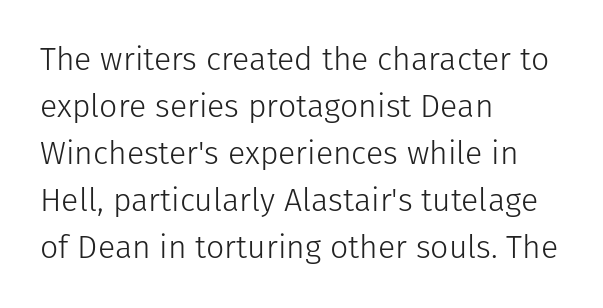
Q: Is the text bold? A: No.
Q: Is the text italic (slanted)? A: No, it is upright.
Q: Is the typeface a serif or a sans-serif typeface? A: Sans-serif.
Q: Is the text underlined? A: No.
Q: How is the paragraph aligned? A: Left-aligned.
Q: Is the spacing between letters normal or unusually wide? A: Normal.
Q: Is the spacing between lines tight, normal or loose? A: Normal.
Q: Width (condensed, normal, or wide)? A: Normal.
Q: Stroke contrast? A: Low.
Q: x-height? A: Medium.
Q: Monospaced? A: No.
